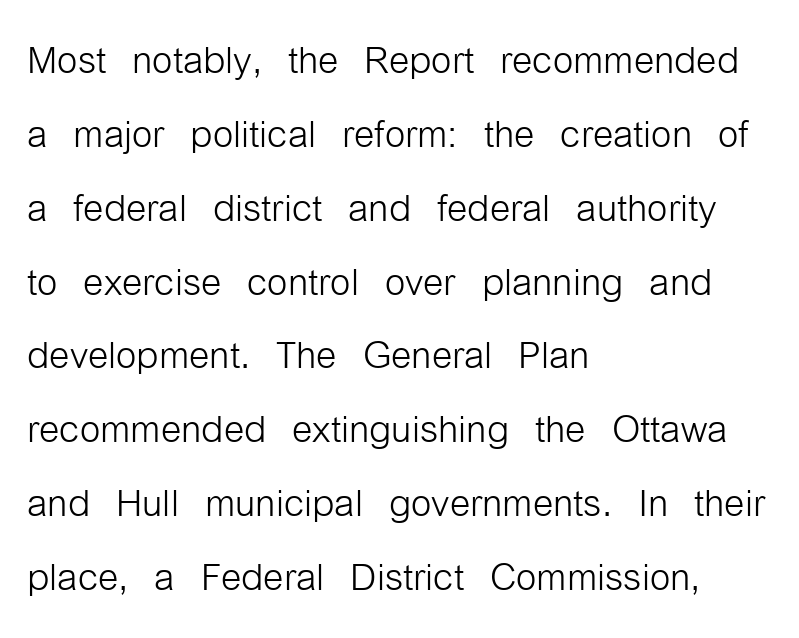
The image shows 52 px light, condensed sans-serif type, upright; set left-aligned, normal line spacing (1.42x), normal letter spacing, not underlined; low stroke contrast and a medium x-height.
